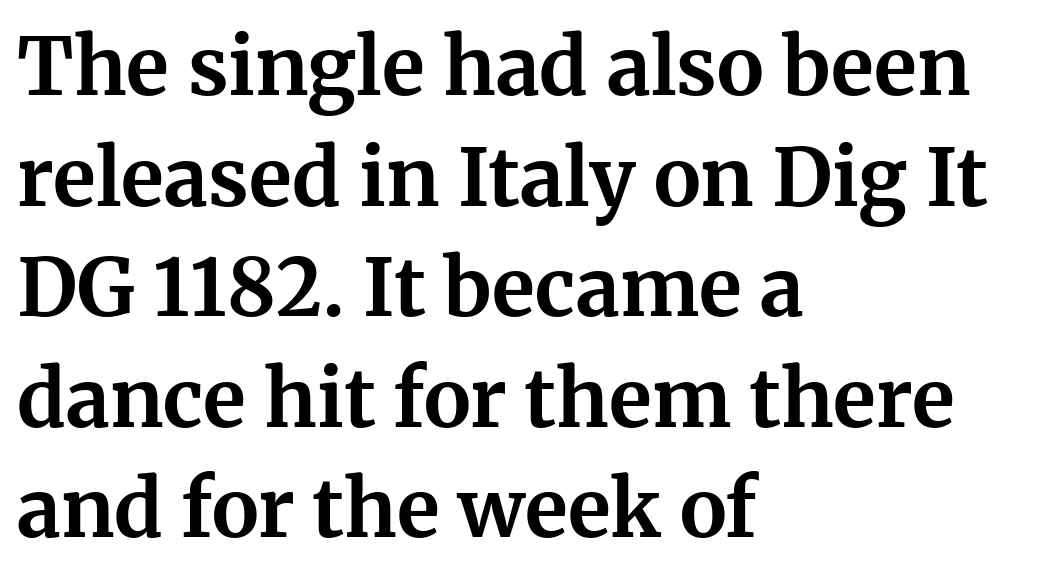
Q: Is the text bold? A: Yes.
Q: Is the text italic (slanted)? A: No, it is upright.
Q: Is the typeface a serif or a sans-serif typeface? A: Serif.
Q: Is the text underlined? A: No.
Q: How is the paragraph aligned? A: Left-aligned.
Q: Is the spacing between letters normal or unusually wide? A: Normal.
Q: Is the spacing between lines tight, normal or loose? A: Normal.
Q: Width (condensed, normal, or wide)? A: Normal.
Q: Stroke contrast? A: Medium.
Q: x-height? A: Medium.
Q: Monospaced? A: No.
